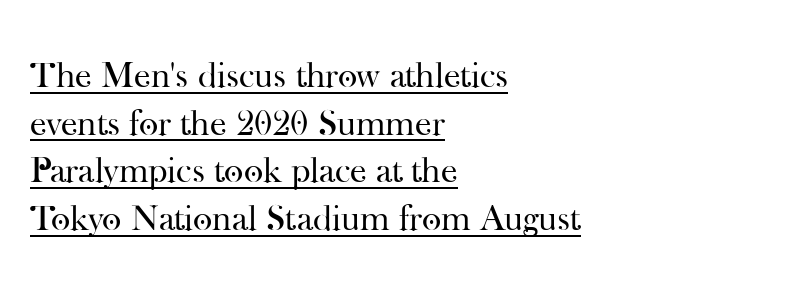
{"serif": "yes", "italic": "no", "bold": "no", "weight": "regular", "width": "normal", "stroke_contrast": "high", "x_height": "small", "monospaced": "no", "underline": "yes", "align": "left", "line_spacing": "normal", "line_spacing_ratio": 1.29, "letter_spacing": "normal", "letter_spacing_em": 0.0, "glyph_px": 37}
